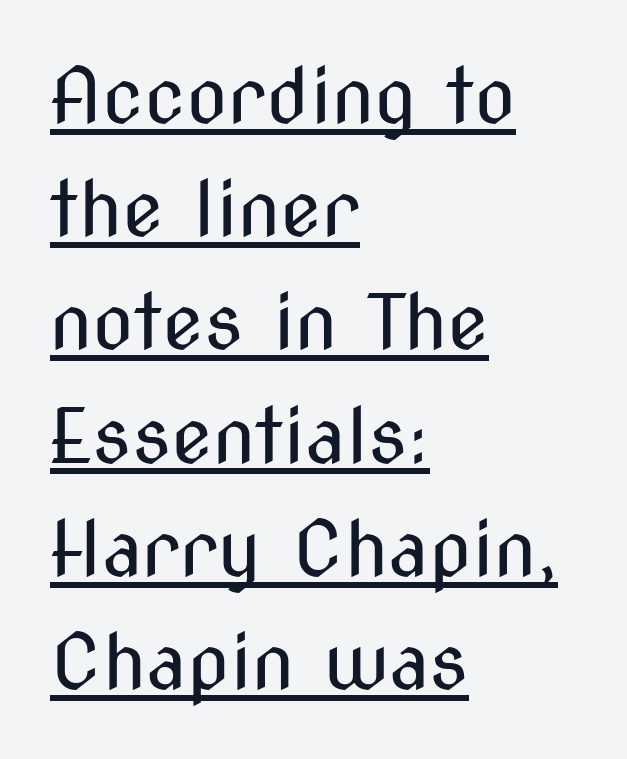
Q: Is the text bold? A: No.
Q: Is the text italic (slanted)? A: No, it is upright.
Q: Is the typeface a serif or a sans-serif typeface? A: Sans-serif.
Q: Is the text underlined? A: Yes.
Q: How is the paragraph aligned? A: Left-aligned.
Q: Is the spacing between letters normal or unusually wide? A: Normal.
Q: Is the spacing between lines tight, normal or loose? A: Normal.
Q: Width (condensed, normal, or wide)? A: Condensed.
Q: Stroke contrast? A: Medium.
Q: x-height? A: Medium.
Q: Monospaced? A: No.
